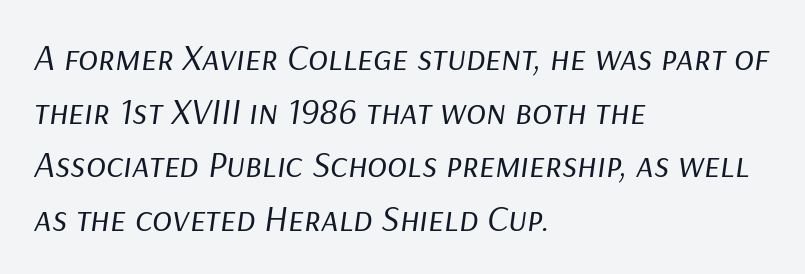
Q: Is the text bold? A: No.
Q: Is the text italic (slanted)? A: Yes, it leans right by about 9 degrees.
Q: Is the text underlined? A: No.
Q: How is the paragraph aligned? A: Left-aligned.
Q: Is the spacing between letters normal or unusually wide? A: Normal.
Q: Is the spacing between lines tight, normal or loose? A: Normal.
Q: Width (condensed, normal, or wide)? A: Normal.
Q: Stroke contrast? A: Low.
Q: x-height? A: Medium.
Q: Monospaced? A: No.
